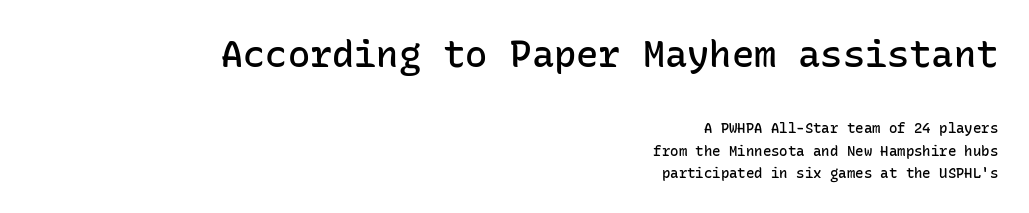
The image shows 37 px semibold sans-serif type, upright, monospaced; set right-aligned, normal line spacing (1.59x), normal letter spacing, not underlined; the first (top) block is 2.64x larger; low stroke contrast and a medium x-height.
